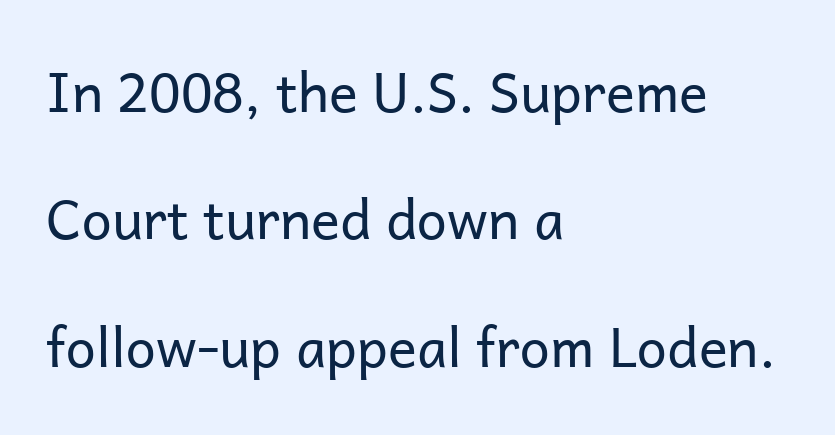
A light-to-regular cut is what we see here. Proportional: the letters do not fall into vertical columns. This is sans-serif lettering, the kind often seen on screens and signage. The baseline area is clear. Unlike italic type, these characters show no tilt at all. The space between consecutive lines is lavish.
